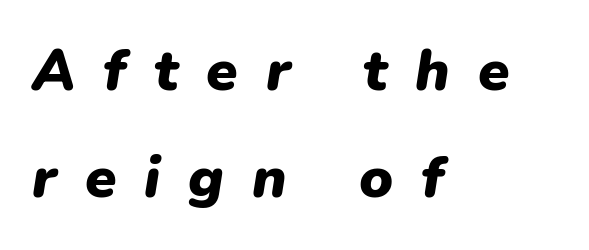
{"italic": "yes", "lean": "right", "slant_degrees": 9, "bold": "yes", "weight": "heavy", "width": "normal", "stroke_contrast": "low", "x_height": "medium", "monospaced": "no", "underline": "no", "align": "left", "line_spacing_ratio": 1.87, "letter_spacing": "wide", "letter_spacing_em": 0.49, "glyph_px": 57}
